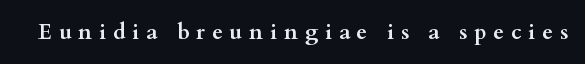
The sample has been set heavy, in full bold. Every stem runs plumb, perpendicular to the baseline. There is plenty of visible air inserted between adjacent glyphs. Decoration check: the copy has no underline.
